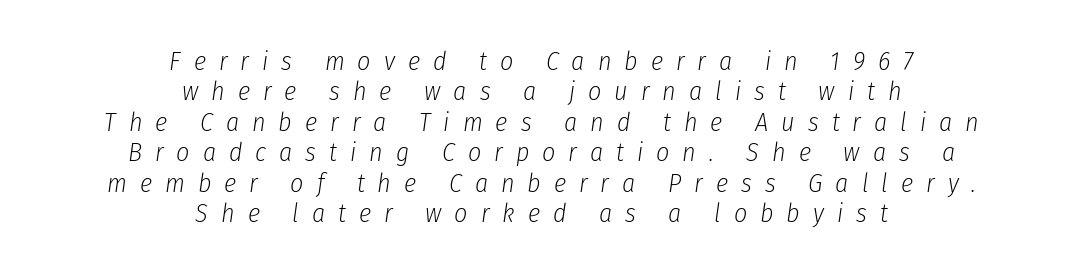
The image shows 26 px text type, italic (leaning right); set centered, line spacing 1.17x, unusually wide letter spacing (+0.5 em), not underlined.
